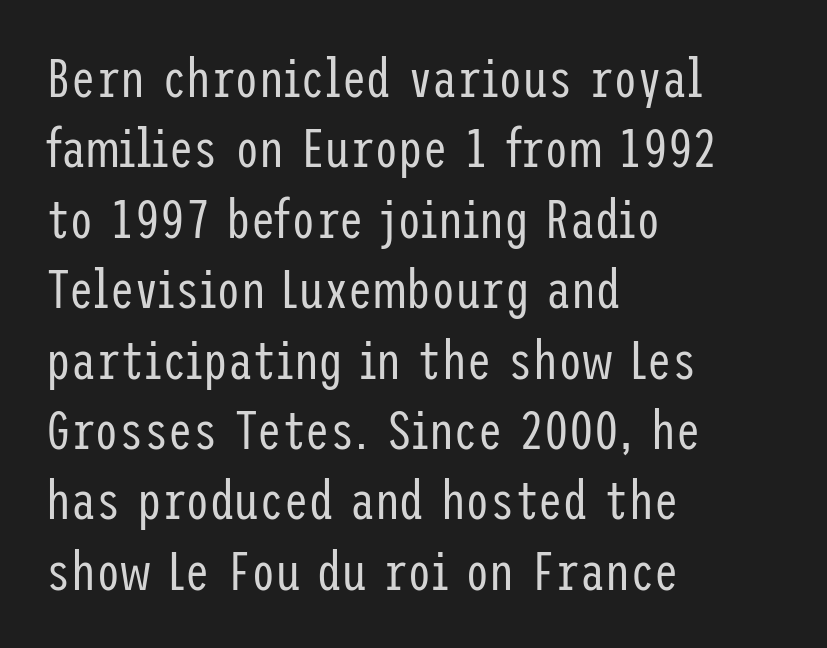
Q: Is the text bold? A: No.
Q: Is the text italic (slanted)? A: No, it is upright.
Q: Is the typeface a serif or a sans-serif typeface? A: Sans-serif.
Q: Is the text underlined? A: No.
Q: How is the paragraph aligned? A: Left-aligned.
Q: Is the spacing between letters normal or unusually wide? A: Normal.
Q: Is the spacing between lines tight, normal or loose? A: Normal.
Q: Width (condensed, normal, or wide)? A: Condensed.
Q: Stroke contrast? A: Low.
Q: x-height? A: Medium.
